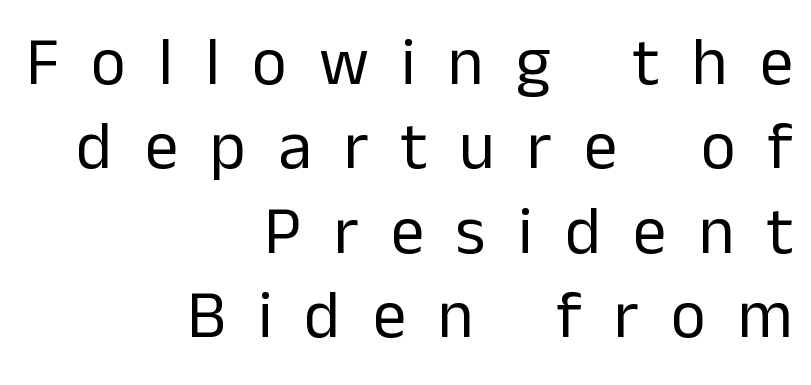
The passage shown is typed in a proportional face where columns would drift. Compared with a flush-left layout, this one pins lines to the opposite, right side. Anything drawn beneath the words? Only blank space. Baseline-to-baseline distance is the conventional proportion of letter height. These glyphs show unthickened strokes, regular width or finer. You can tell it's not italic because the verticals are truly vertical.
